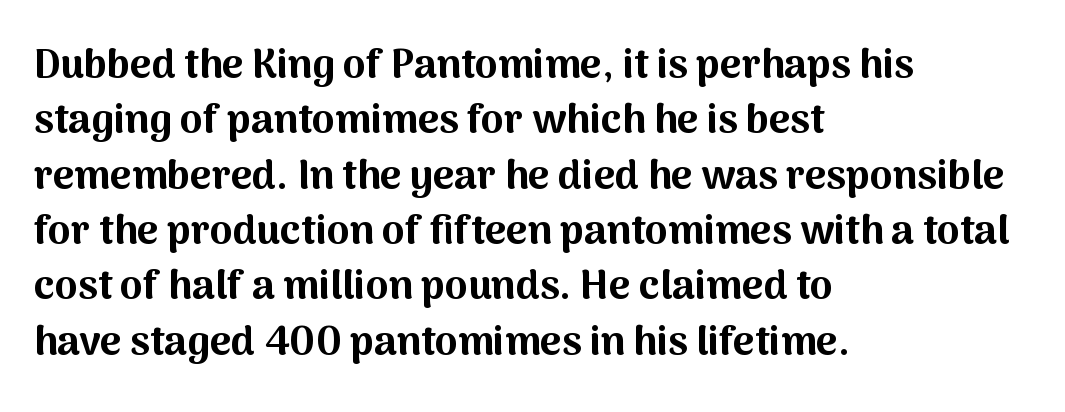
The image shows 41 px bold sans-serif type, upright; set left-aligned, normal line spacing (1.35x), normal letter spacing, not underlined; medium stroke contrast and a medium x-height.
